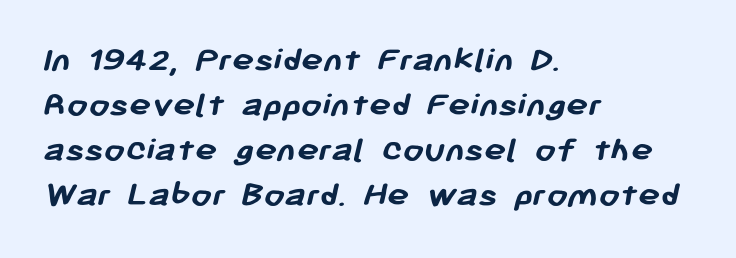
There is no visible air inserted between adjacent glyphs. You'd pick this weight for a headline — it's a proper bold. These lines stack with their left ends in a neat column. A typesetter would label this face a sans. The space beneath each line is pristine and unruled.
